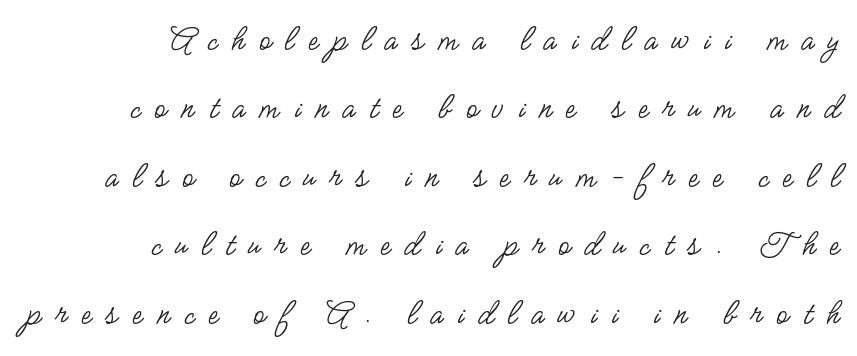
Q: Is the text bold? A: No.
Q: Is the text italic (slanted)? A: Yes.
Q: Is the typeface a serif or a sans-serif typeface? A: Sans-serif.
Q: Is the text underlined? A: No.
Q: How is the paragraph aligned? A: Right-aligned.
Q: Is the spacing between letters normal or unusually wide? A: Unusually wide.
Q: Is the spacing between lines tight, normal or loose? A: Loose.
Q: Width (condensed, normal, or wide)? A: Condensed.
Q: Stroke contrast? A: Low.
Q: x-height? A: Small.
Q: Monospaced? A: No.
